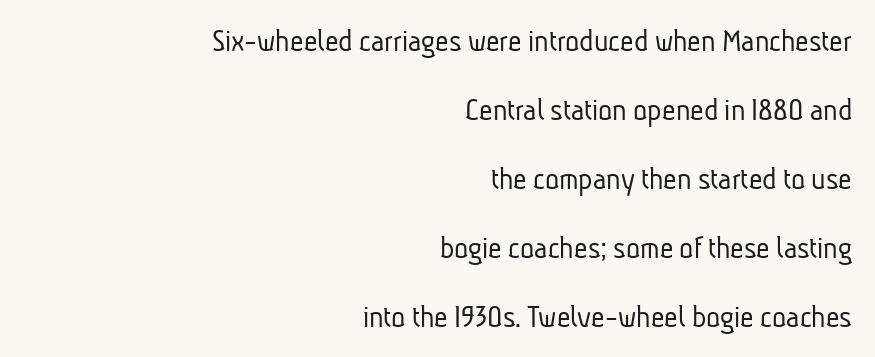
Characters follow at the spacing the type designer built in. Note the varied advance widths — an 'i' is clearly narrower than an 'm'. The specimen omits any rule beneath the text block's lines. The compositor pushed each line to the right boundary. Classification — sans serif. Baseline-to-baseline distance is far greater than the letter height.
